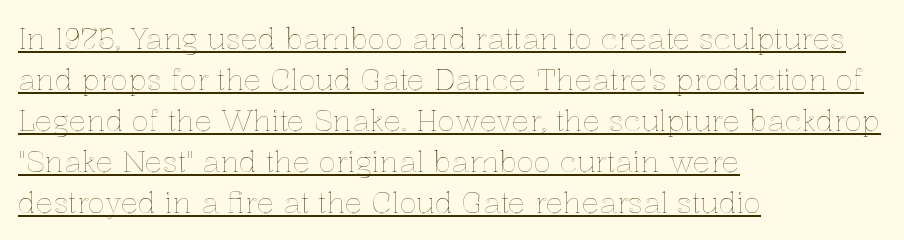
Q: Is the text italic (slanted)? A: No, it is upright.
Q: Is the text underlined? A: Yes.
Q: How is the paragraph aligned? A: Left-aligned.
Q: Is the spacing between letters normal or unusually wide? A: Normal.
Q: Is the spacing between lines tight, normal or loose? A: Normal.
Q: Width (condensed, normal, or wide)? A: Normal.
Q: x-height? A: Medium.
Q: Monospaced? A: No.
